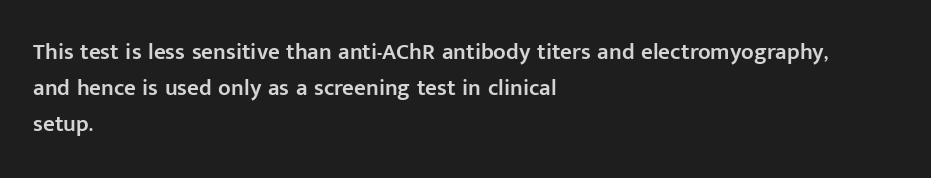
Q: Is the text bold? A: Semi-bold.
Q: Is the text italic (slanted)? A: No, it is upright.
Q: Is the text underlined? A: No.
Q: How is the paragraph aligned? A: Left-aligned.
Q: Is the spacing between letters normal or unusually wide? A: Normal.
Q: Is the spacing between lines tight, normal or loose? A: Normal.
